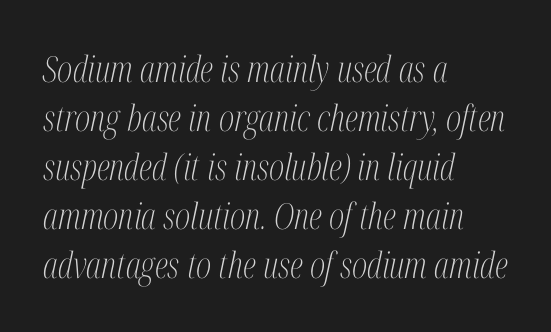
The image shows 36 px light, condensed serif type, italic (leaning right); set left-aligned, normal line spacing (1.36x), normal letter spacing, not underlined; medium stroke contrast and a medium x-height.
